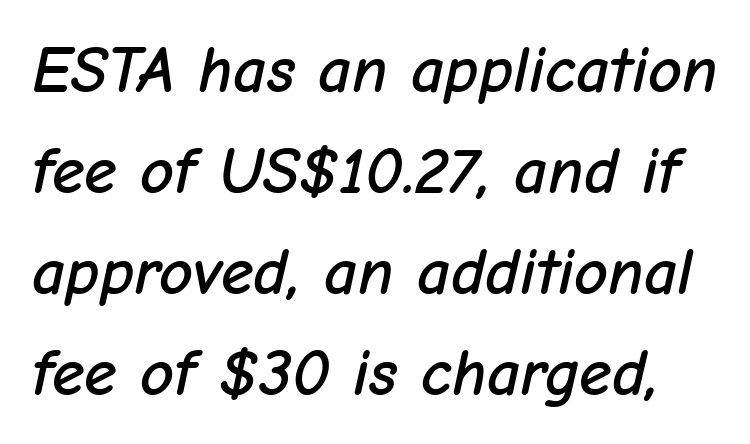
The image shows 66 px text type, italic (leaning right); set normal line spacing (1.53x), normal letter spacing, not underlined; low stroke contrast and a medium x-height.
